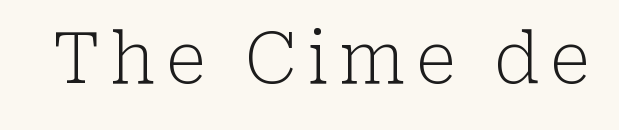
Q: Is the text bold? A: No.
Q: Is the text italic (slanted)? A: No, it is upright.
Q: Is the typeface a serif or a sans-serif typeface? A: Serif.
Q: Is the text underlined? A: No.
Q: Width (condensed, normal, or wide)? A: Normal.
Q: Stroke contrast? A: Low.
Q: x-height? A: Medium.
Q: Monospaced? A: No.
